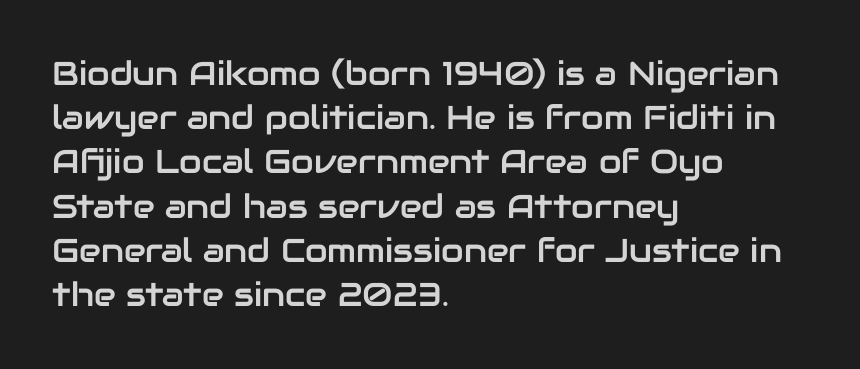
The image shows 33 px sans-serif type, upright; set left-aligned, normal line spacing (1.34x), normal letter spacing, not underlined; low stroke contrast and a medium x-height.
